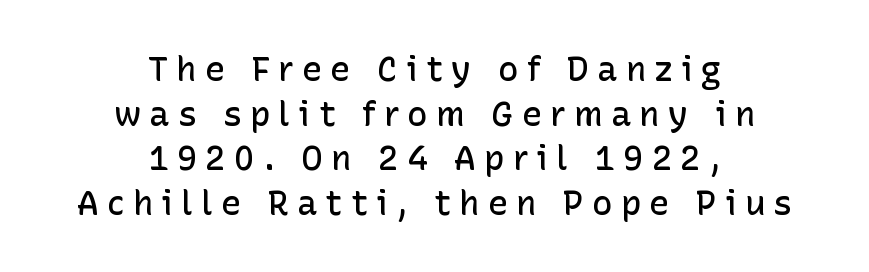
The image shows 34 px semibold sans-serif type, upright; set centered, normal line spacing (1.31x), unusually wide letter spacing (+0.24 em), not underlined; low stroke contrast and a medium x-height.
